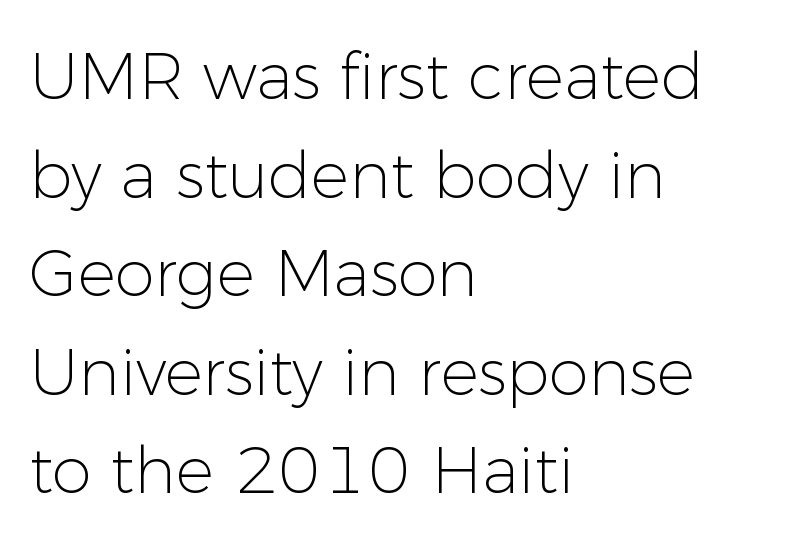
The image shows 64 px light sans-serif type, upright; set left-aligned, normal line spacing (1.54x), normal letter spacing, not underlined; low stroke contrast and a medium x-height.
